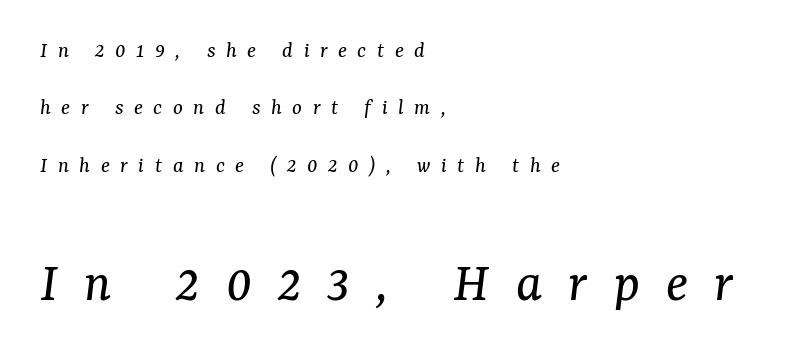
Q: Is the text bold? A: No.
Q: Is the text italic (slanted)? A: Yes, it leans right by about 7 degrees.
Q: Is the typeface a serif or a sans-serif typeface? A: Serif.
Q: Is the text underlined? A: No.
Q: How is the paragraph aligned? A: Left-aligned.
Q: Is the spacing between letters normal or unusually wide? A: Unusually wide.
Q: Is the spacing between lines tight, normal or loose? A: Loose.
Q: Which block of text is set in a larger size, the first (top) or the second (bottom)? A: The second (bottom) one.
Q: Width (condensed, normal, or wide)? A: Normal.
Q: Stroke contrast? A: Medium.
Q: x-height? A: Medium.
Q: Monospaced? A: No.
